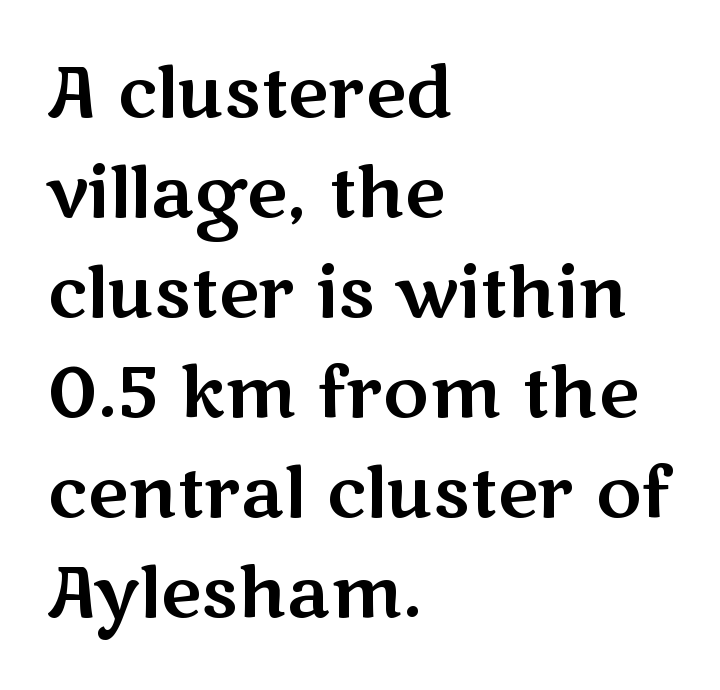
Q: Is the text italic (slanted)? A: No, it is upright.
Q: Is the typeface a serif or a sans-serif typeface? A: Sans-serif.
Q: Is the text underlined? A: No.
Q: How is the paragraph aligned? A: Left-aligned.
Q: Is the spacing between letters normal or unusually wide? A: Normal.
Q: Is the spacing between lines tight, normal or loose? A: Normal.
Q: Width (condensed, normal, or wide)? A: Wide.
Q: Stroke contrast? A: Medium.
Q: x-height? A: Medium.
Q: Monospaced? A: No.
